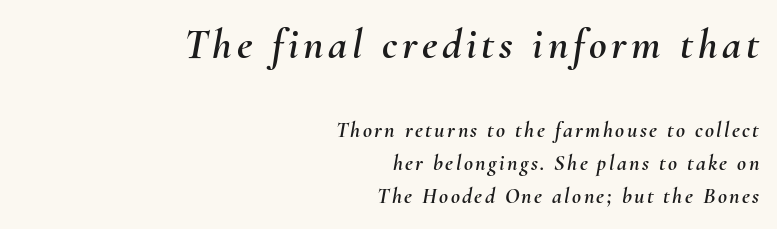
Whoever set this made the first block the dominant, larger element. The typesetter chose a ragged-left arrangement here. Horizontal bands of white between lines are of average thickness. The passage shown is not underscored anywhere. You can tell it's italic because the verticals aren't actually vertical.
